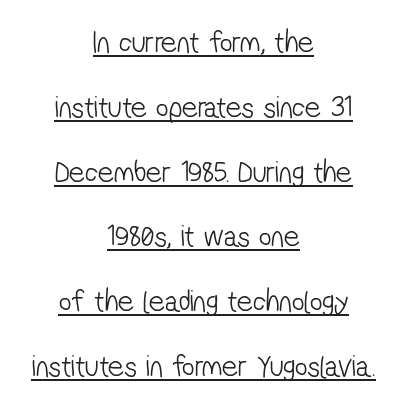
Typeset on center — no edge is straight. Here the designer chose a conventional face with non-uniform glyph widths. These characters rest on top of a visible drawn line. Serifs: no, the terminals of the letterforms are clean.
